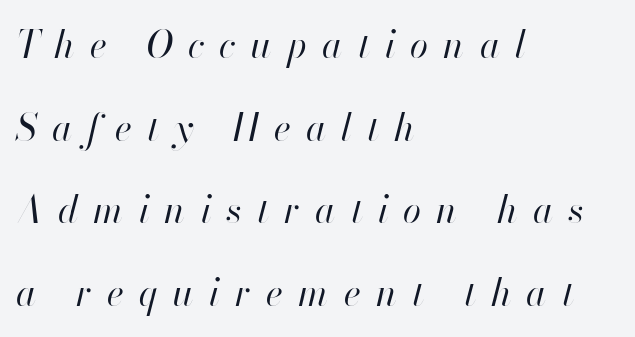
{"italic": "yes", "lean": "right", "slant_degrees": 13, "bold": "no", "weight": "regular", "width": "normal", "stroke_contrast": "high", "x_height": "small", "monospaced": "no", "underline": "no", "align": "left", "line_spacing": "loose", "line_spacing_ratio": 2.23, "letter_spacing": "wide", "letter_spacing_em": 0.41, "glyph_px": 37}
